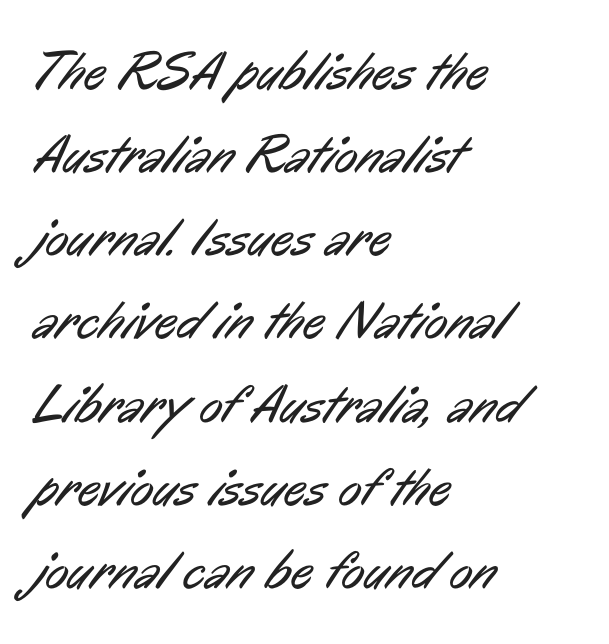
Q: Is the text bold? A: No.
Q: Is the typeface a serif or a sans-serif typeface? A: Sans-serif.
Q: Is the text underlined? A: No.
Q: How is the paragraph aligned? A: Left-aligned.
Q: Is the spacing between letters normal or unusually wide? A: Normal.
Q: Is the spacing between lines tight, normal or loose? A: Normal.
Q: Width (condensed, normal, or wide)? A: Condensed.
Q: Stroke contrast? A: Low.
Q: x-height? A: Medium.
Q: Monospaced? A: No.
